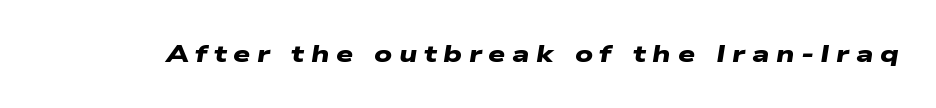
Type without underlining. The strokes are fattened all the way to bold. Look at the tracking — it's clearly loosened, letters drifting apart.
